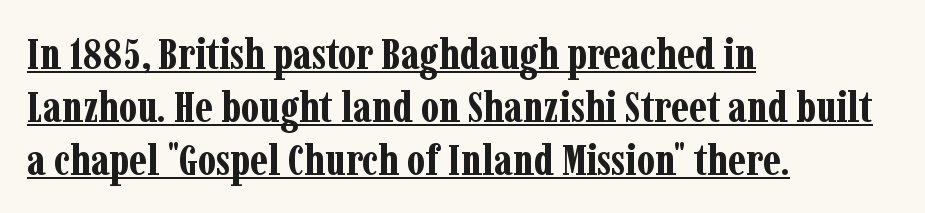
{"serif": "yes", "italic": "no", "bold": "yes", "weight": "bold", "width": "condensed", "stroke_contrast": "low", "x_height": "medium", "monospaced": "no", "underline": "yes", "align": "left", "line_spacing_ratio": 1.2, "letter_spacing": "normal", "letter_spacing_em": 0.0, "glyph_px": 44}
